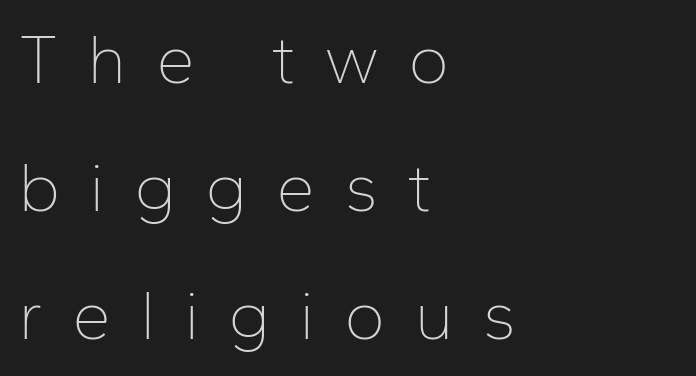
The image shows 70 px thin sans-serif type, upright; set left-aligned, line spacing 1.83x, unusually wide letter spacing (+0.41 em), not underlined; low stroke contrast and a medium x-height.
